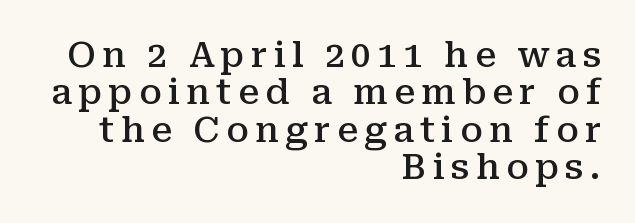
Q: Is the text bold? A: Semi-bold.
Q: Is the text italic (slanted)? A: No, it is upright.
Q: Is the typeface a serif or a sans-serif typeface? A: Serif.
Q: Is the text underlined? A: No.
Q: How is the paragraph aligned? A: Right-aligned.
Q: Is the spacing between lines tight, normal or loose? A: Tight.
Q: Width (condensed, normal, or wide)? A: Normal.
Q: Stroke contrast? A: Medium.
Q: x-height? A: Medium.
Q: Monospaced? A: No.
